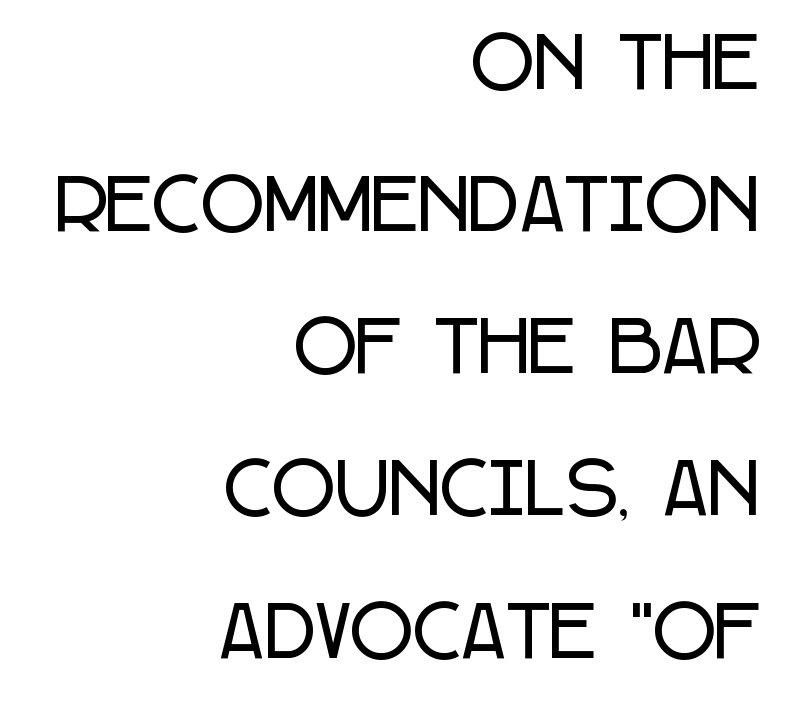
{"serif": "no", "italic": "no", "width": "condensed", "stroke_contrast": "low", "x_height": "large", "monospaced": "no", "underline": "no", "align": "right", "line_spacing": "loose", "line_spacing_ratio": 2.06, "letter_spacing": "normal", "letter_spacing_em": 0.0, "glyph_px": 69}
